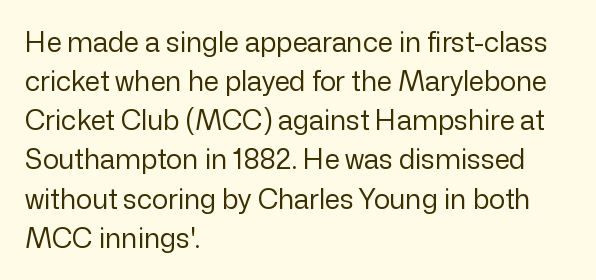
Q: Is the text bold? A: No.
Q: Is the text italic (slanted)? A: No, it is upright.
Q: Is the text underlined? A: No.
Q: How is the paragraph aligned? A: Left-aligned.
Q: Is the spacing between letters normal or unusually wide? A: Normal.
Q: Is the spacing between lines tight, normal or loose? A: Normal.
